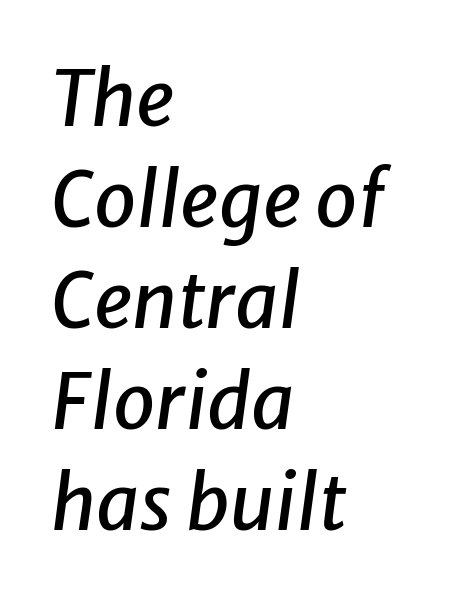
The image shows 76 px text type, italic (leaning right); set left-aligned, normal line spacing (1.33x), normal letter spacing, not underlined; low stroke contrast and a medium x-height.
